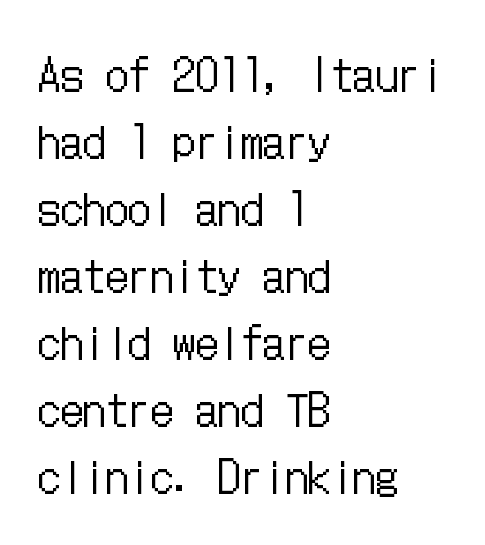
The letters stand upright; this is a roman face. Inter-character spacing is left at the font's built-in metrics. A quiet, ordinary-to-light weight characterises the typeface. These lines are set flush left with a ragged right edge. Summary of vertical rhythm: regular, with standard interline spacing. Anything drawn beneath the words? Only blank space.
